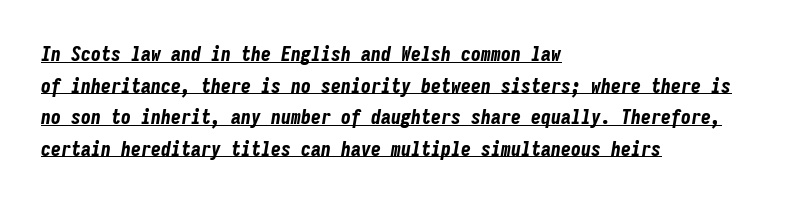
The image shows 20 px bold type, italic (leaning right); set left-aligned, normal line spacing (1.58x), normal letter spacing, underlined.
